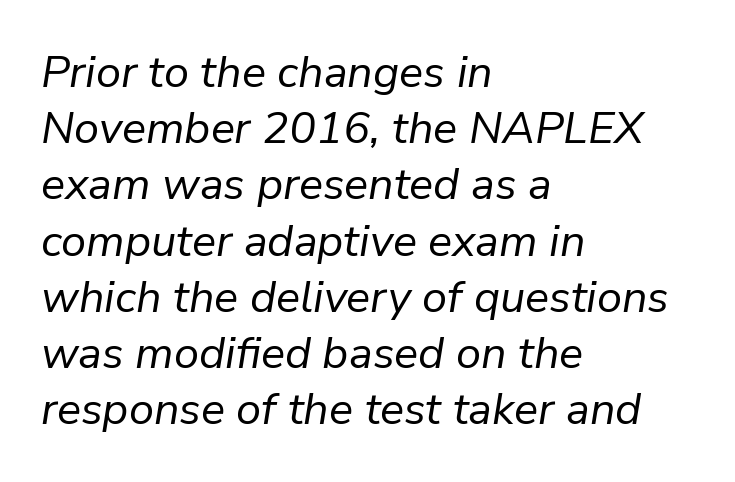
Underlining? Definitely not there. A typesetter would mark this as italic. The rendering uses natural spacing where letterforms have individual widths. The strokes carry an ordinary text weight at most. The paragraph shown leans on its left margin. In terms of letterspacing, this is plain default setting.
